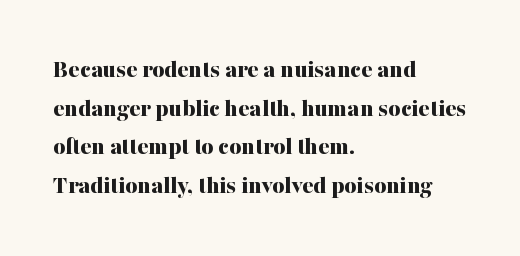
Q: Is the text bold? A: Yes.
Q: Is the text italic (slanted)? A: No, it is upright.
Q: Is the text underlined? A: No.
Q: How is the paragraph aligned? A: Left-aligned.
Q: Is the spacing between letters normal or unusually wide? A: Normal.
Q: Is the spacing between lines tight, normal or loose? A: Normal.
